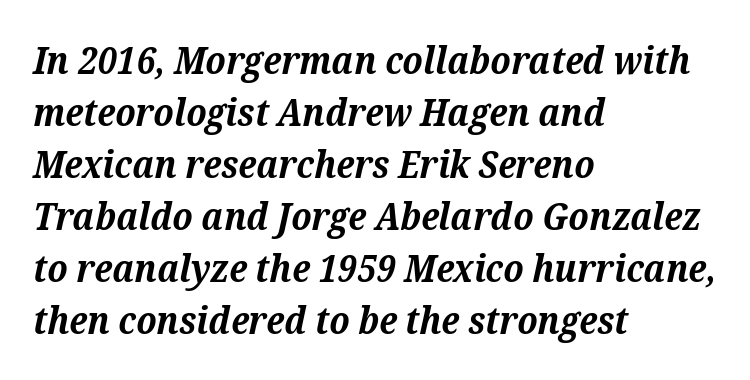
Q: Is the text bold? A: Yes.
Q: Is the text italic (slanted)? A: Yes, it leans right by about 12 degrees.
Q: Is the typeface a serif or a sans-serif typeface? A: Serif.
Q: Is the text underlined? A: No.
Q: How is the paragraph aligned? A: Left-aligned.
Q: Is the spacing between letters normal or unusually wide? A: Normal.
Q: Is the spacing between lines tight, normal or loose? A: Normal.
Q: Width (condensed, normal, or wide)? A: Normal.
Q: Stroke contrast? A: Medium.
Q: x-height? A: Medium.
Q: Monospaced? A: No.
